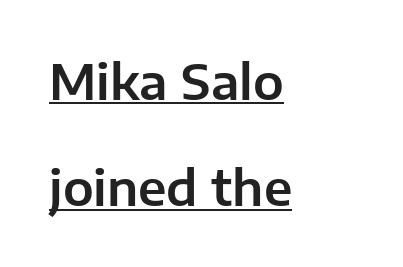
Q: Is the text italic (slanted)? A: No, it is upright.
Q: Is the typeface a serif or a sans-serif typeface? A: Sans-serif.
Q: Is the text underlined? A: Yes.
Q: How is the paragraph aligned? A: Left-aligned.
Q: Is the spacing between letters normal or unusually wide? A: Normal.
Q: Is the spacing between lines tight, normal or loose? A: Loose.
Q: Width (condensed, normal, or wide)? A: Normal.
Q: Stroke contrast? A: Low.
Q: x-height? A: Medium.
Q: Monospaced? A: No.
